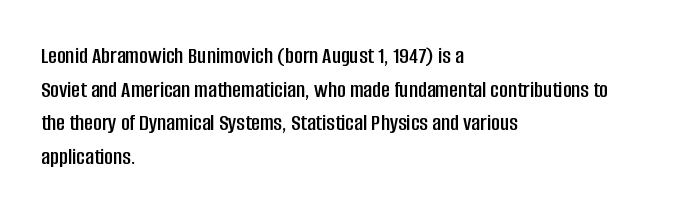
{"italic": "no", "underline": "no", "align": "left", "line_spacing": "normal", "line_spacing_ratio": 1.4, "letter_spacing": "normal", "letter_spacing_em": 0.0, "glyph_px": 24}
